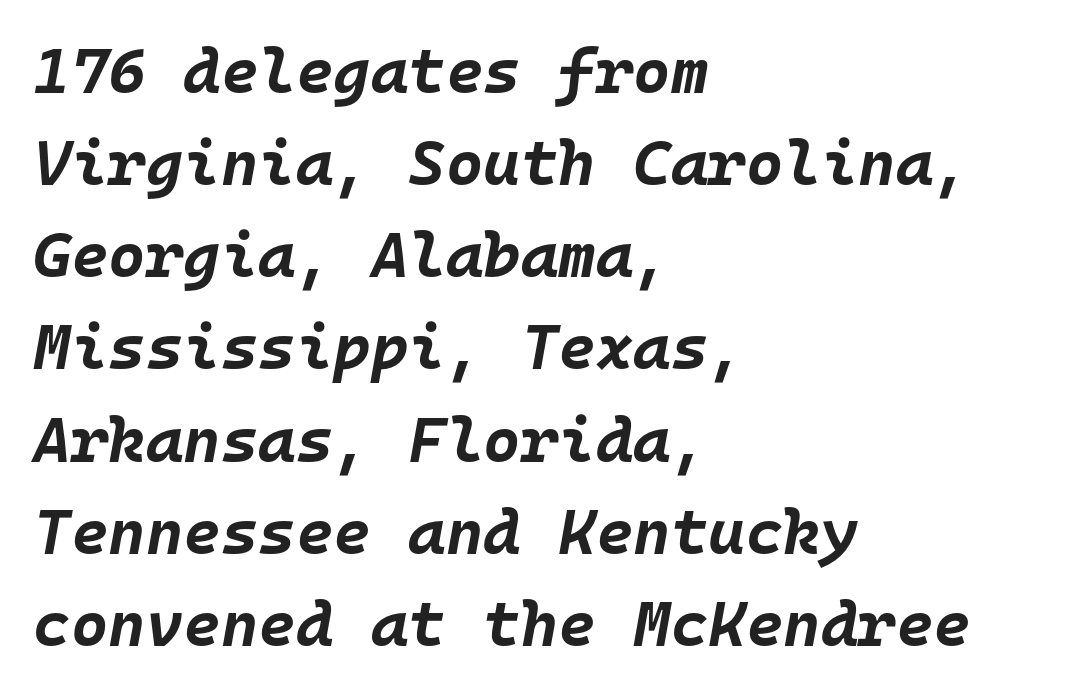
The image shows 64 px bold type, italic (leaning right), monospaced; set left-aligned, normal line spacing (1.44x), normal letter spacing, not underlined; low stroke contrast and a large x-height.
